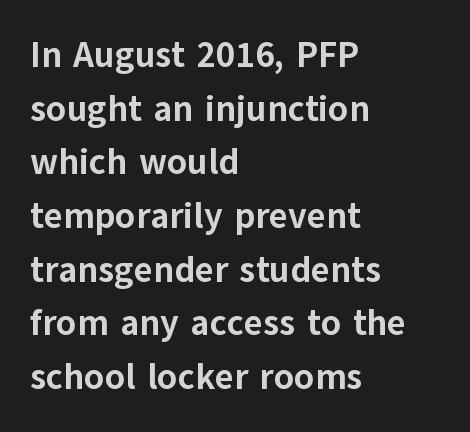
{"serif": "no", "italic": "no", "bold": "yes", "weight": "bold", "width": "normal", "stroke_contrast": "low", "x_height": "medium", "monospaced": "no", "underline": "no", "align": "left", "line_spacing": "normal", "line_spacing_ratio": 1.49, "letter_spacing": "normal", "letter_spacing_em": 0.0, "glyph_px": 36}
